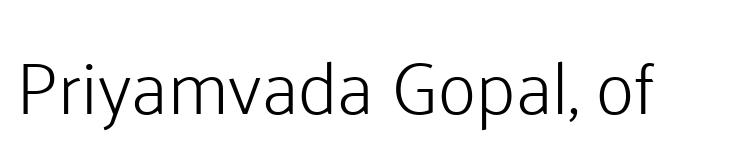
The image shows 74 px light sans-serif type, upright; set normal letter spacing, not underlined; low stroke contrast and a medium x-height.
